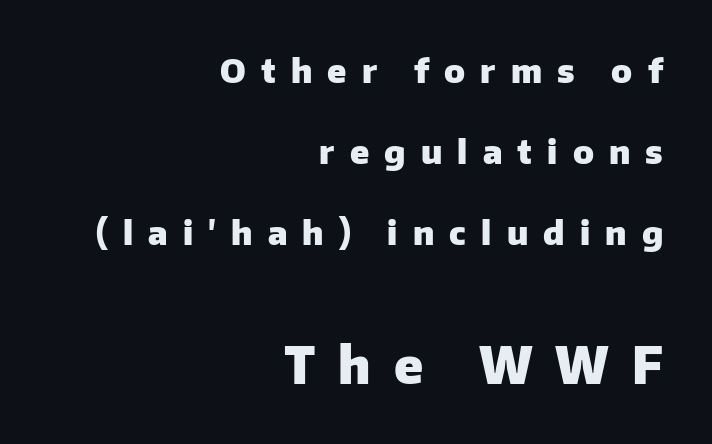
Q: Is the text bold? A: Yes.
Q: Is the text italic (slanted)? A: No, it is upright.
Q: Is the typeface a serif or a sans-serif typeface? A: Sans-serif.
Q: Is the text underlined? A: No.
Q: How is the paragraph aligned? A: Right-aligned.
Q: Is the spacing between letters normal or unusually wide? A: Unusually wide.
Q: Is the spacing between lines tight, normal or loose? A: Loose.
Q: Which block of text is set in a larger size, the first (top) or the second (bottom)? A: The second (bottom) one.
Q: Width (condensed, normal, or wide)? A: Normal.
Q: Stroke contrast? A: Low.
Q: x-height? A: Medium.
Q: Monospaced? A: No.
